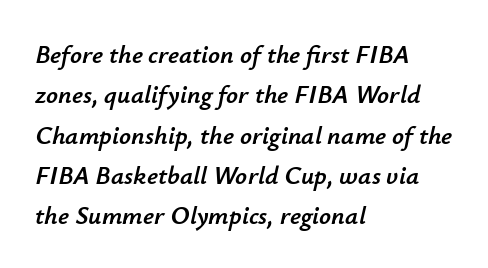
The image shows 26 px text type, italic (leaning right); set left-aligned, normal line spacing (1.55x), normal letter spacing, not underlined.
